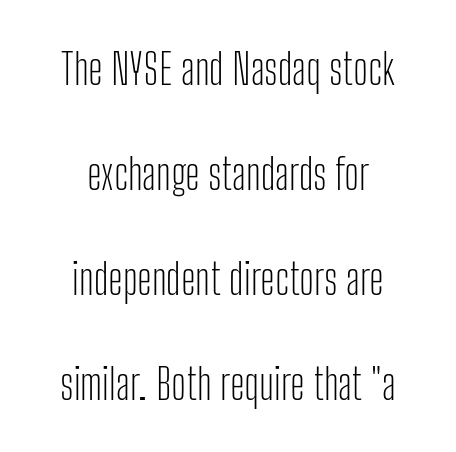
The image shows 42 px light, condensed sans-serif type, upright; set centered, loose line spacing (2.5x), normal letter spacing, not underlined; low stroke contrast and a medium x-height.
